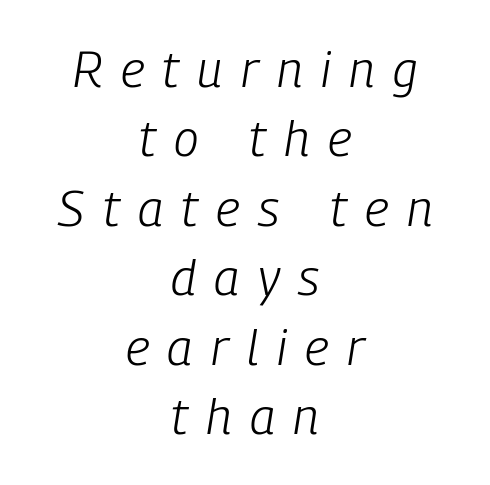
Q: Is the text bold? A: No.
Q: Is the text italic (slanted)? A: Yes, it leans right by about 9 degrees.
Q: Is the text underlined? A: No.
Q: How is the paragraph aligned? A: Centered.
Q: Is the spacing between letters normal or unusually wide? A: Unusually wide.
Q: Is the spacing between lines tight, normal or loose? A: Normal.
Q: Width (condensed, normal, or wide)? A: Condensed.
Q: Stroke contrast? A: Low.
Q: x-height? A: Medium.
Q: Monospaced? A: No.
